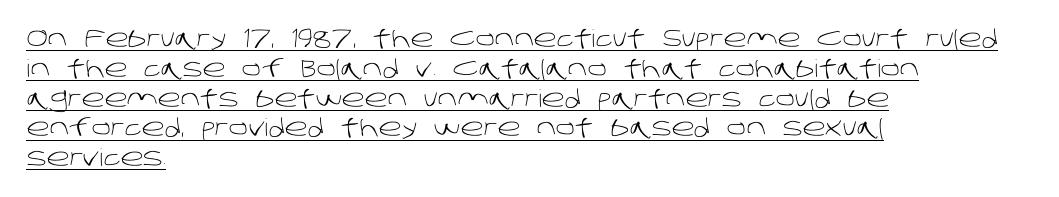
The image shows 24 px text type; set left-aligned, line spacing 1.24x, normal letter spacing, underlined.
